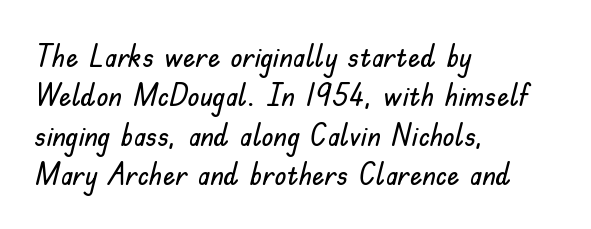
The designer left line spacing at the default. A bare baseline throughout the passage. Each letter keeps its own natural width here, so spacing adapts to shape. The ragged edge is on the right, which tells us the setting is flush left. The tracking reads as untouched default to a designer's eye.
